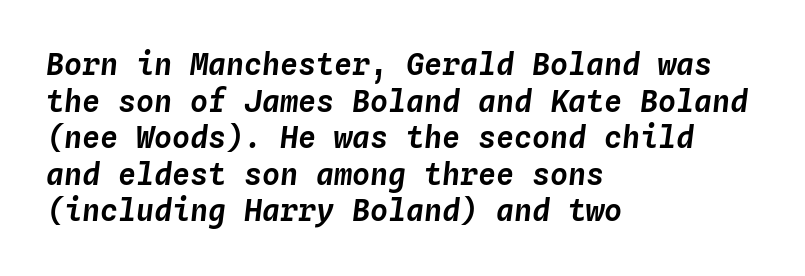
Line starts are locked; line ends wander. The rendering uses typewriter-style spacing with identical character cells. A typesetter would mark this as italic. This sample uses plain, unmodified letter spacing. Clear beneath every line of the passage.
